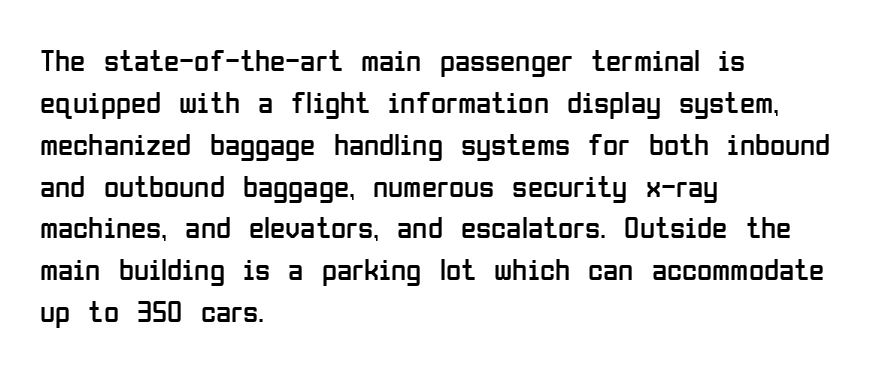
Q: Is the text bold? A: No.
Q: Is the text italic (slanted)? A: No, it is upright.
Q: Is the typeface a serif or a sans-serif typeface? A: Sans-serif.
Q: Is the text underlined? A: No.
Q: How is the paragraph aligned? A: Left-aligned.
Q: Is the spacing between letters normal or unusually wide? A: Normal.
Q: Is the spacing between lines tight, normal or loose? A: Normal.
Q: Width (condensed, normal, or wide)? A: Condensed.
Q: Stroke contrast? A: Low.
Q: x-height? A: Medium.
Q: Monospaced? A: No.
